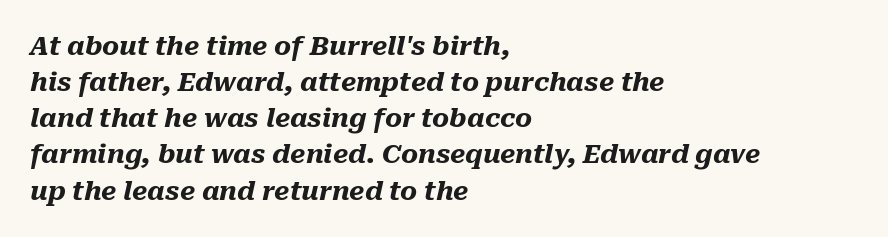
This rendering features lettering with no underline. Line spacing here is normal. Words appear dense and cohesive because spacing is normal. The sample has been set heavy, in full bold. The passage shown leans; its letterforms are oblique.
